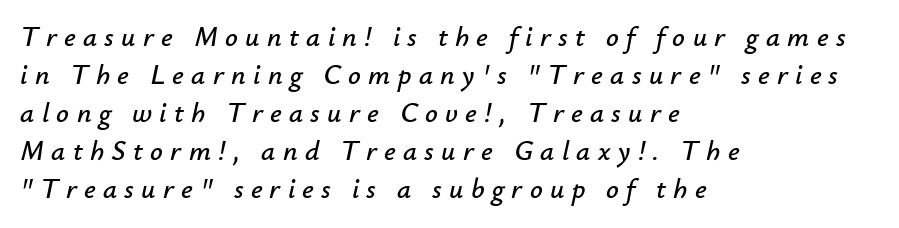
Q: Is the text italic (slanted)? A: Yes, it leans right by about 12 degrees.
Q: Is the text underlined? A: No.
Q: How is the paragraph aligned? A: Left-aligned.
Q: Is the spacing between letters normal or unusually wide? A: Unusually wide.
Q: Is the spacing between lines tight, normal or loose? A: Normal.
Q: Width (condensed, normal, or wide)? A: Normal.
Q: Stroke contrast? A: Low.
Q: x-height? A: Small.
Q: Monospaced? A: No.
